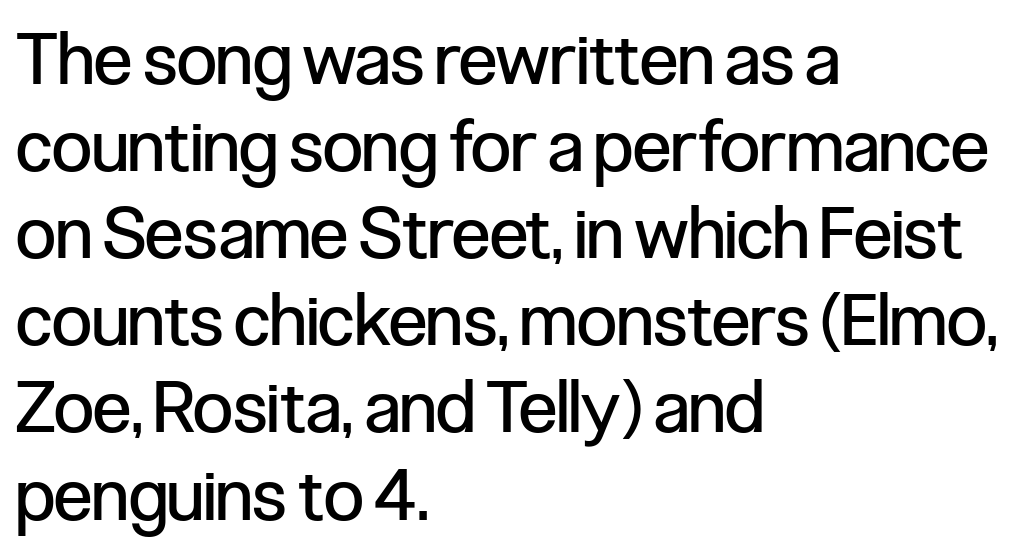
The image shows 72 px regular-weight, condensed sans-serif type, upright; set left-aligned, line spacing 1.21x, normal letter spacing, not underlined; low stroke contrast and a medium x-height.
